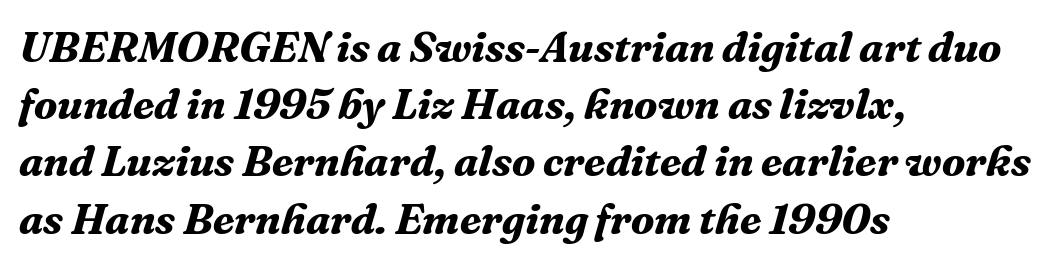
{"serif": "yes", "italic": "yes", "lean": "right", "slant_degrees": 16, "bold": "yes", "weight": "bold", "width": "normal", "stroke_contrast": "medium", "x_height": "medium", "monospaced": "no", "underline": "no", "align": "left", "line_spacing": "normal", "line_spacing_ratio": 1.33, "letter_spacing": "normal", "letter_spacing_em": 0.0, "glyph_px": 43}
